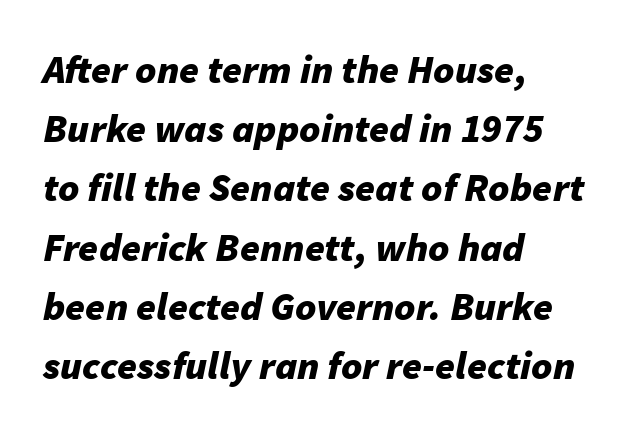
These words are printed bold, with thick strokes throughout. Do the characters align in a grid? No, the font is proportional. Posture: slanted. A clean baseline with only descenders dipping below it.
